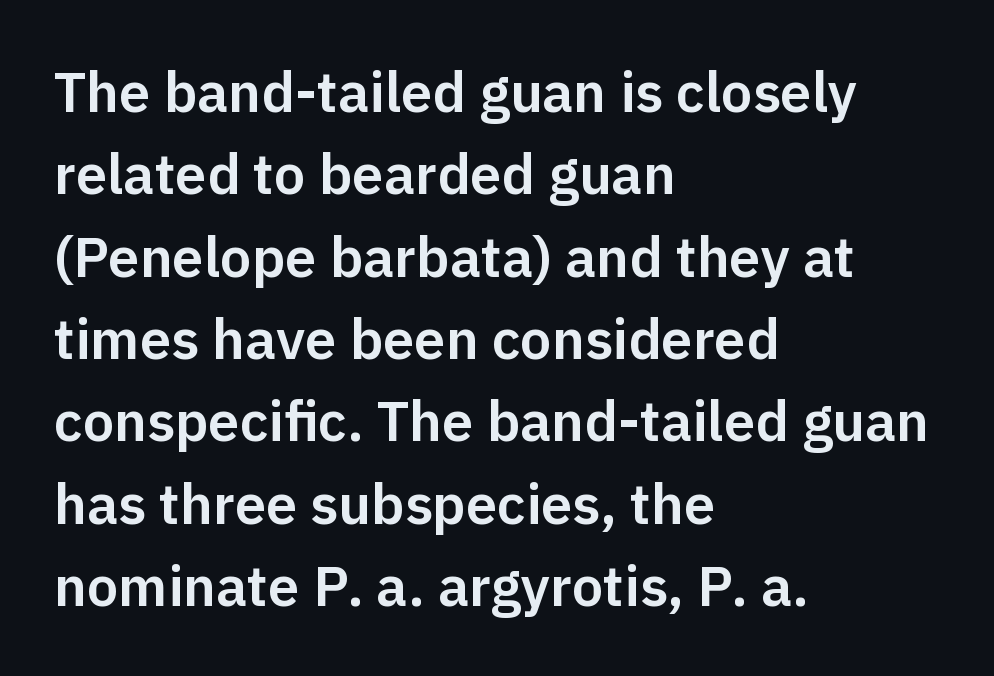
{"serif": "no", "italic": "no", "width": "normal", "stroke_contrast": "low", "x_height": "medium", "monospaced": "no", "underline": "no", "align": "left", "line_spacing": "normal", "line_spacing_ratio": 1.47, "letter_spacing": "normal", "letter_spacing_em": 0.0, "glyph_px": 56}
